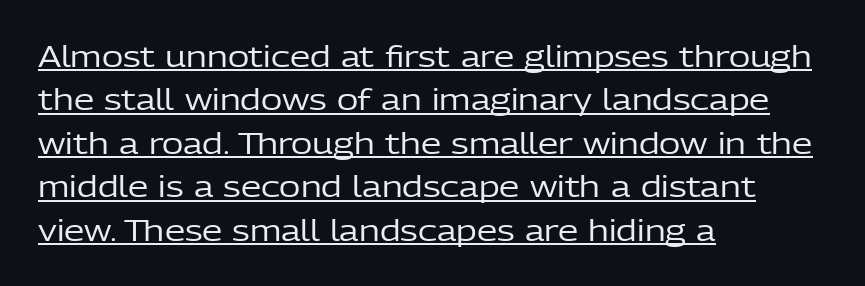
Unlike a traditional serif, this face leaves its strokes unadorned. Is this a heavy cut? Hardly; it is regular or lighter. The gaps between neighbouring characters are ordinary and unremarkable. Line beginnings align vertically; line endings do not. Glance below the letters and you will spot a drawn line.
